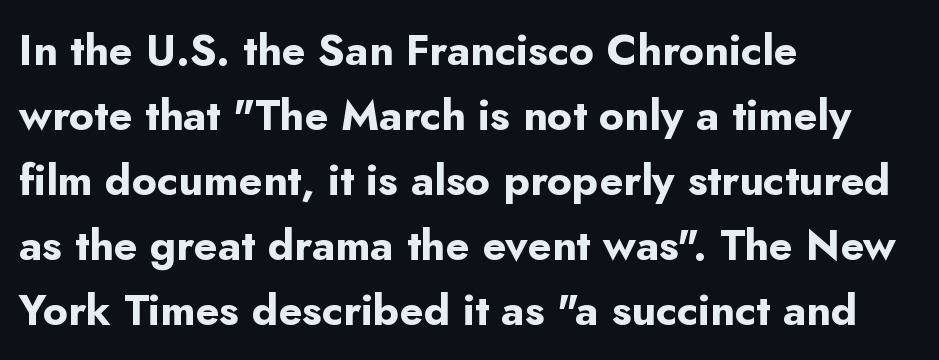
{"serif": "no", "italic": "no", "bold": "yes", "weight": "bold", "width": "normal", "stroke_contrast": "low", "x_height": "small", "monospaced": "no", "underline": "no", "align": "left", "line_spacing": "normal", "line_spacing_ratio": 1.51, "letter_spacing": "normal", "letter_spacing_em": 0.0, "glyph_px": 43}
